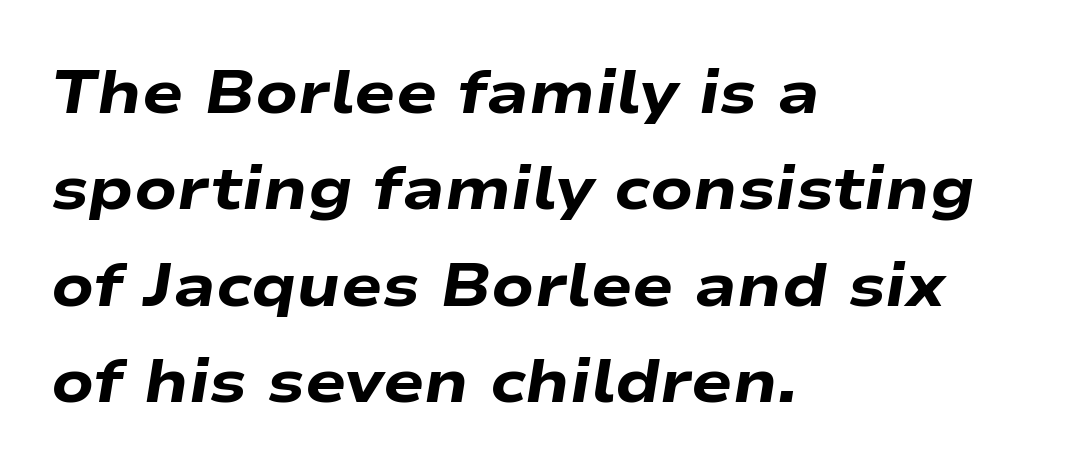
The image shows 61 px heavy, wide type, italic (leaning right); set left-aligned, normal line spacing (1.58x), normal letter spacing, not underlined; low stroke contrast and a medium x-height.
